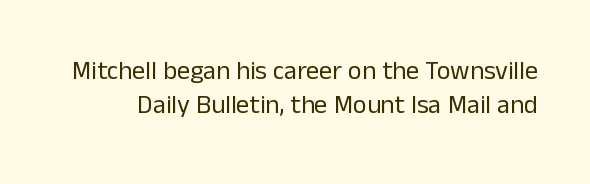
The space beneath each line is pristine and unruled. The cut favours lightness, reaching ordinary text weight at its darkest. These lines were composed using upright roman letters. Horizontal bands of white between lines are of average thickness. The letters sit at their default tracking, neither squeezed nor spread.
